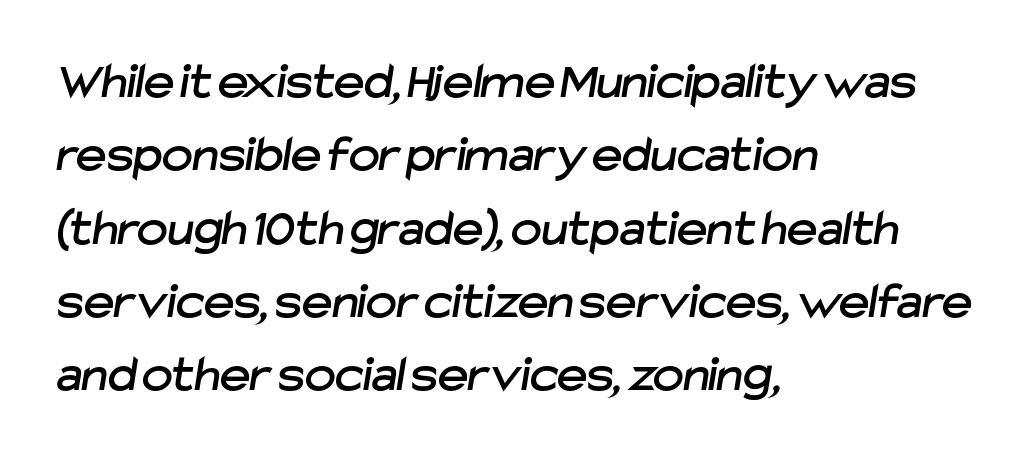
Q: Is the typeface a serif or a sans-serif typeface? A: Sans-serif.
Q: Is the text underlined? A: No.
Q: How is the paragraph aligned? A: Left-aligned.
Q: Is the spacing between letters normal or unusually wide? A: Normal.
Q: Is the spacing between lines tight, normal or loose? A: Normal.
Q: Width (condensed, normal, or wide)? A: Normal.
Q: Stroke contrast? A: Low.
Q: x-height? A: Medium.
Q: Monospaced? A: No.
